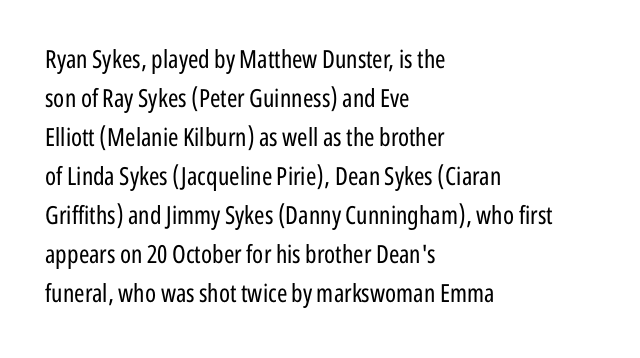
{"italic": "no", "bold": "no", "underline": "no", "align": "left", "line_spacing": "normal", "line_spacing_ratio": 1.56, "letter_spacing": "normal", "letter_spacing_em": 0.0, "glyph_px": 25}
